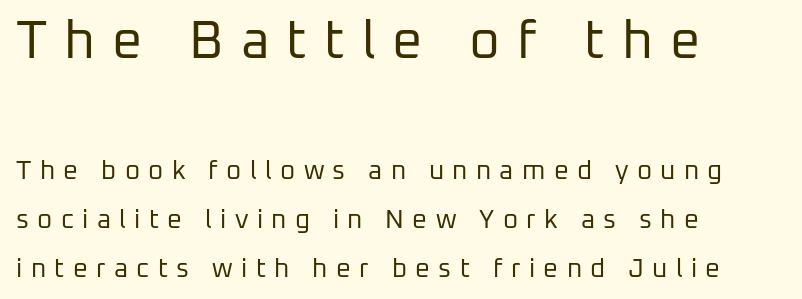
Q: Is the text bold? A: No.
Q: Is the text italic (slanted)? A: No, it is upright.
Q: Is the typeface a serif or a sans-serif typeface? A: Sans-serif.
Q: Is the text underlined? A: No.
Q: How is the paragraph aligned? A: Left-aligned.
Q: Is the spacing between letters normal or unusually wide? A: Unusually wide.
Q: Which block of text is set in a larger size, the first (top) or the second (bottom)? A: The first (top) one.
Q: Width (condensed, normal, or wide)? A: Normal.
Q: Stroke contrast? A: Low.
Q: x-height? A: Medium.
Q: Monospaced? A: No.
